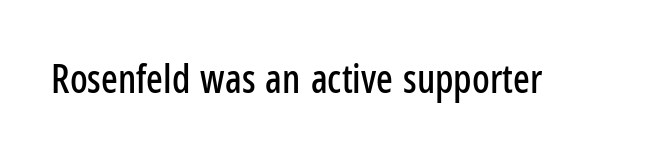
{"serif": "no", "italic": "no", "width": "condensed", "stroke_contrast": "low", "x_height": "medium", "monospaced": "no", "underline": "no", "letter_spacing": "normal", "letter_spacing_em": 0.0, "glyph_px": 39}
